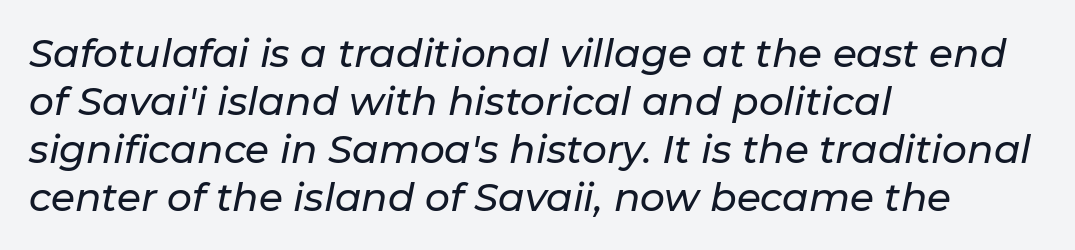
Q: Is the text italic (slanted)? A: Yes, it leans right by about 11 degrees.
Q: Is the text underlined? A: No.
Q: How is the paragraph aligned? A: Left-aligned.
Q: Is the spacing between letters normal or unusually wide? A: Normal.
Q: Width (condensed, normal, or wide)? A: Normal.
Q: Stroke contrast? A: Low.
Q: x-height? A: Medium.
Q: Monospaced? A: No.
